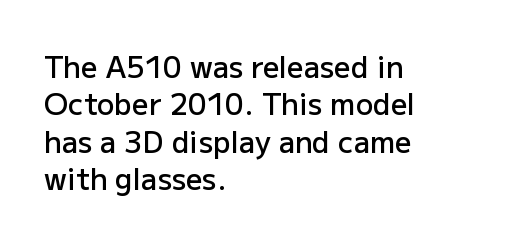
Q: Is the text bold? A: Semi-bold.
Q: Is the text italic (slanted)? A: No, it is upright.
Q: Is the typeface a serif or a sans-serif typeface? A: Sans-serif.
Q: Is the text underlined? A: No.
Q: How is the paragraph aligned? A: Left-aligned.
Q: Is the spacing between letters normal or unusually wide? A: Normal.
Q: Is the spacing between lines tight, normal or loose? A: Normal.
Q: Width (condensed, normal, or wide)? A: Normal.
Q: Stroke contrast? A: Low.
Q: x-height? A: Medium.
Q: Monospaced? A: No.
